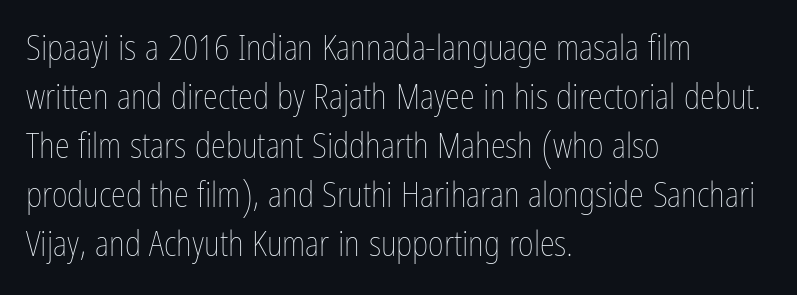
Compared with typical paragraphs, the rows here are spaced about the same. A typesetter would call this proportional, since set widths differ per character. Weight: not bold — regular or lighter. Between one letter and the next there's only the usual sliver of space.
